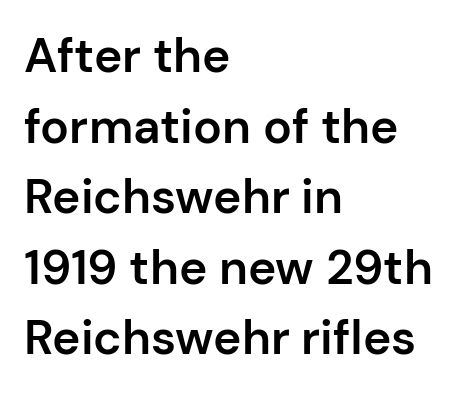
{"serif": "no", "italic": "no", "bold": "semi", "weight": "semibold", "width": "normal", "stroke_contrast": "low", "x_height": "medium", "monospaced": "no", "underline": "no", "align": "left", "line_spacing": "normal", "line_spacing_ratio": 1.47, "letter_spacing": "normal", "letter_spacing_em": 0.0, "glyph_px": 48}
